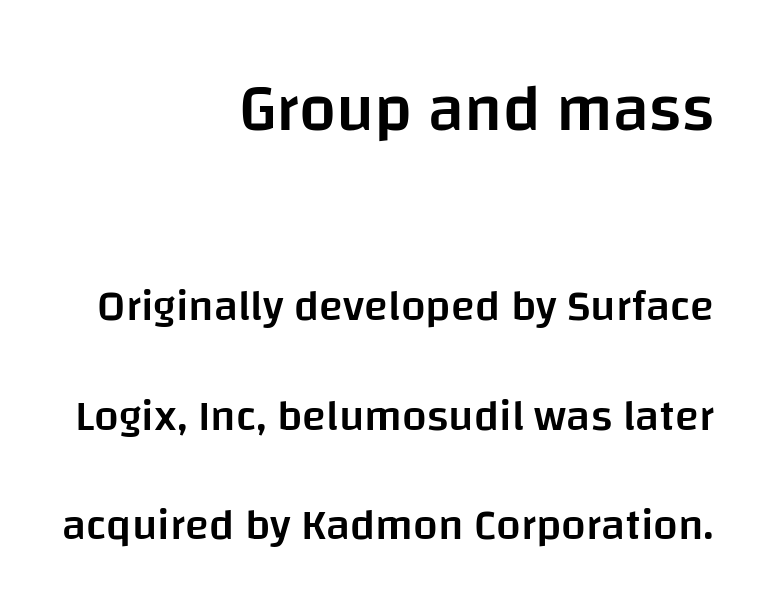
Q: Is the text bold? A: Semi-bold.
Q: Is the text italic (slanted)? A: No, it is upright.
Q: Is the typeface a serif or a sans-serif typeface? A: Sans-serif.
Q: Is the text underlined? A: No.
Q: How is the paragraph aligned? A: Right-aligned.
Q: Is the spacing between letters normal or unusually wide? A: Normal.
Q: Is the spacing between lines tight, normal or loose? A: Loose.
Q: Which block of text is set in a larger size, the first (top) or the second (bottom)? A: The first (top) one.
Q: Width (condensed, normal, or wide)? A: Normal.
Q: Stroke contrast? A: Low.
Q: x-height? A: Large.
Q: Monospaced? A: No.
